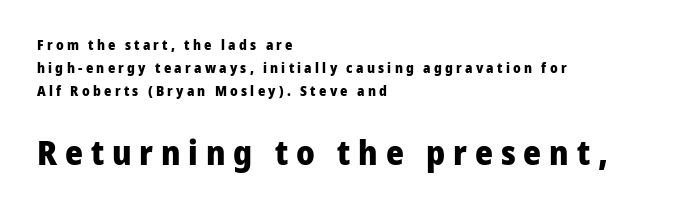
Q: Is the text bold? A: Yes.
Q: Is the text italic (slanted)? A: No, it is upright.
Q: Is the typeface a serif or a sans-serif typeface? A: Sans-serif.
Q: Is the text underlined? A: No.
Q: How is the paragraph aligned? A: Left-aligned.
Q: Is the spacing between letters normal or unusually wide? A: Unusually wide.
Q: Is the spacing between lines tight, normal or loose? A: Normal.
Q: Which block of text is set in a larger size, the first (top) or the second (bottom)? A: The second (bottom) one.
Q: Width (condensed, normal, or wide)? A: Normal.
Q: Stroke contrast? A: Low.
Q: x-height? A: Medium.
Q: Monospaced? A: No.
